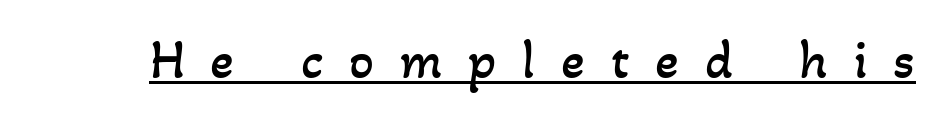
Q: Is the text bold? A: No.
Q: Is the text underlined? A: Yes.
Q: Is the spacing between letters normal or unusually wide? A: Unusually wide.
Q: Width (condensed, normal, or wide)? A: Normal.
Q: Stroke contrast? A: Low.
Q: x-height? A: Small.
Q: Monospaced? A: No.
